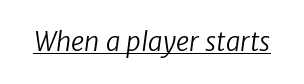
A baseline rule has been typeset under these characters. A quiet, ordinary-to-light weight characterises the typeface. The face used here is rendered with its standard letterfit.
